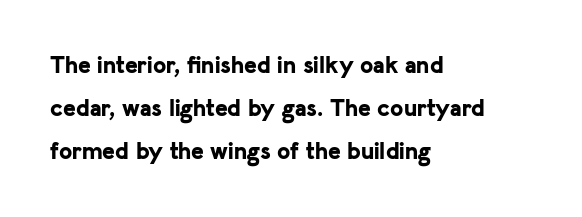
Bare-footed words on every line. The typesetter chose a ragged-right arrangement here. A full-strength bold gives these letters their thick strokes. Italic: no, the glyphs are upright roman. The face used here is rendered with its standard letterfit.
